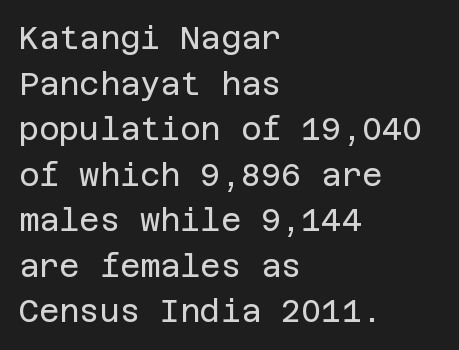
Q: Is the text bold? A: No.
Q: Is the text italic (slanted)? A: No, it is upright.
Q: Is the typeface a serif or a sans-serif typeface? A: Sans-serif.
Q: Is the text underlined? A: No.
Q: How is the paragraph aligned? A: Left-aligned.
Q: Is the spacing between letters normal or unusually wide? A: Normal.
Q: Is the spacing between lines tight, normal or loose? A: Normal.
Q: Width (condensed, normal, or wide)? A: Normal.
Q: Stroke contrast? A: Low.
Q: x-height? A: Large.
